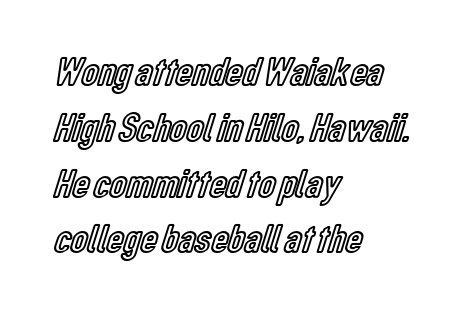
Q: Is the text italic (slanted)? A: Yes.
Q: Is the text underlined? A: No.
Q: How is the paragraph aligned? A: Left-aligned.
Q: Is the spacing between letters normal or unusually wide? A: Normal.
Q: Is the spacing between lines tight, normal or loose? A: Normal.
Q: Width (condensed, normal, or wide)? A: Condensed.
Q: x-height? A: Medium.
Q: Monospaced? A: No.
